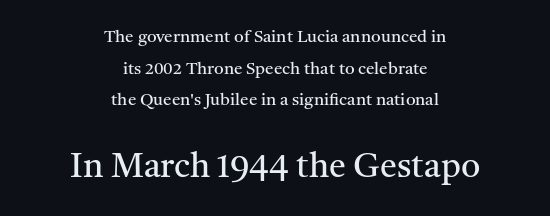
To sum up the face: it has serifs. The font sits on the lighter half of the weight spectrum, regular included. The font's upright variant was chosen for this text. The designer gave the closing block more size than the opening block. In CSS terms this would be text-align: center.
